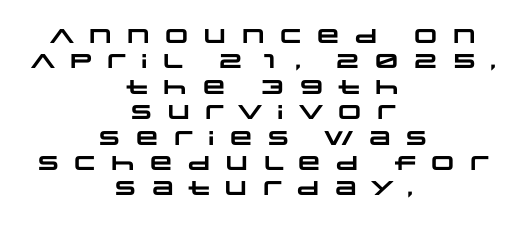
{"bold": "yes", "underline": "no", "align": "center", "line_spacing": "normal", "line_spacing_ratio": 1.27, "letter_spacing": "wide", "letter_spacing_em": 0.4, "glyph_px": 20}
